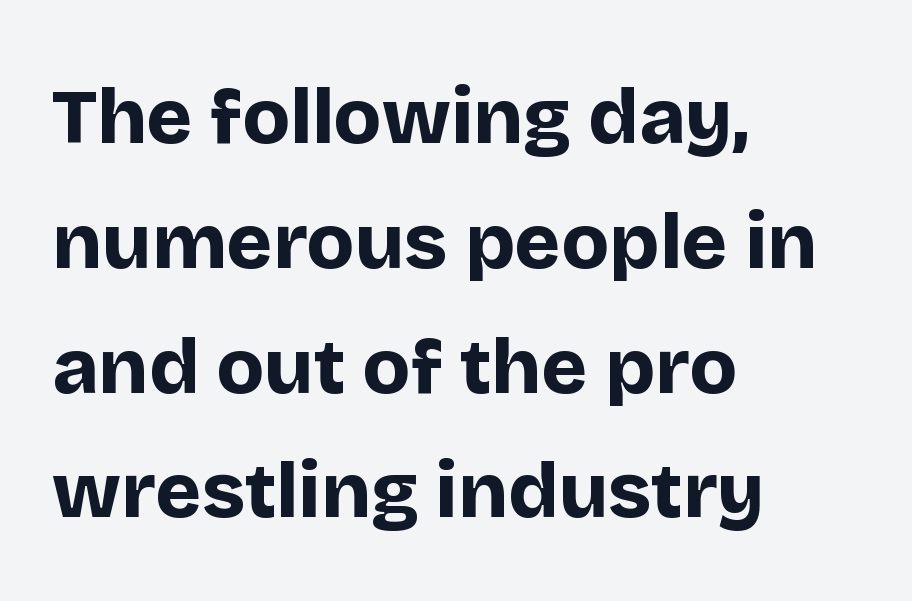
The image shows 78 px bold sans-serif type, upright; set left-aligned, normal line spacing (1.6x), normal letter spacing, not underlined; low stroke contrast and a large x-height.
